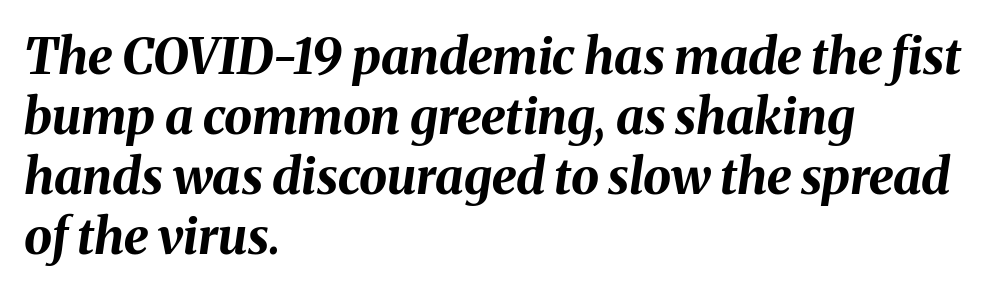
{"italic": "yes", "lean": "right", "slant_degrees": 8, "bold": "yes", "weight": "bold", "width": "normal", "stroke_contrast": "medium", "x_height": "medium", "monospaced": "no", "underline": "no", "align": "left", "line_spacing_ratio": 1.2, "letter_spacing": "normal", "letter_spacing_em": 0.0, "glyph_px": 50}
